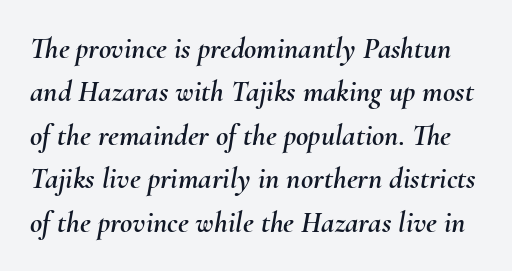
How would I describe the line gaps? Plain and ordinary. A typesetter would mark this as italic. A typesetter would call this proportional, since set widths differ per character. Nobody drew a line under any word here.
